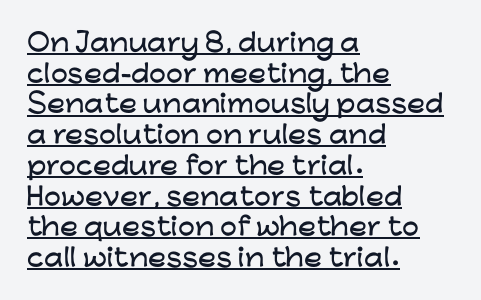
The image shows 24 px text type, upright; set left-aligned, normal line spacing (1.28x), normal letter spacing, underlined.
